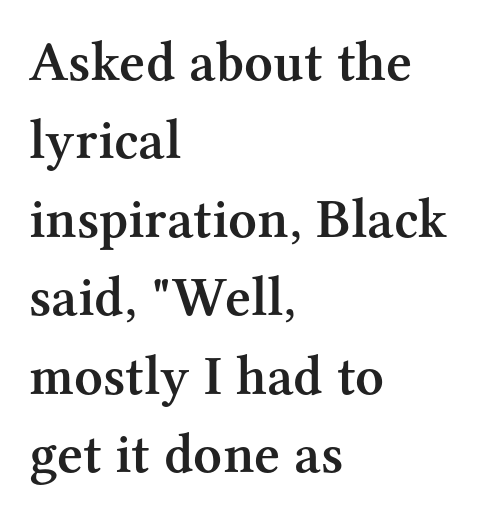
Q: Is the text bold? A: Semi-bold.
Q: Is the text italic (slanted)? A: No, it is upright.
Q: Is the typeface a serif or a sans-serif typeface? A: Serif.
Q: Is the text underlined? A: No.
Q: How is the paragraph aligned? A: Left-aligned.
Q: Is the spacing between letters normal or unusually wide? A: Normal.
Q: Is the spacing between lines tight, normal or loose? A: Normal.
Q: Width (condensed, normal, or wide)? A: Normal.
Q: Stroke contrast? A: Medium.
Q: x-height? A: Medium.
Q: Monospaced? A: No.
